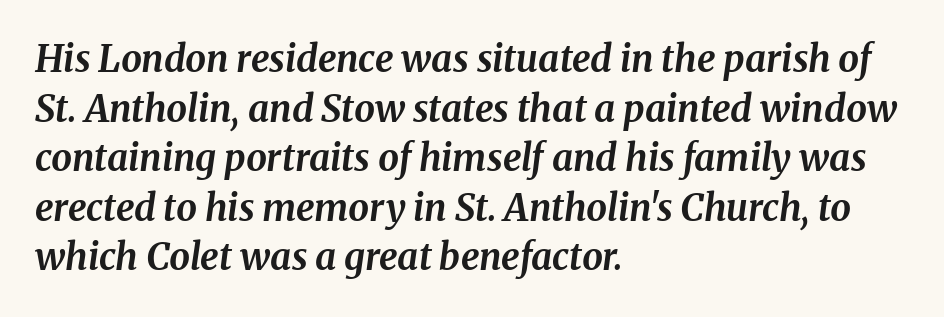
Notice how the passage keeps a crisp vertical edge on the left only. Type without underlining. The passage shown has conventional tracking throughout. In terms of leading, this rendering sits right in the middle. This is oblique type, the kind used for emphasis or titles.
